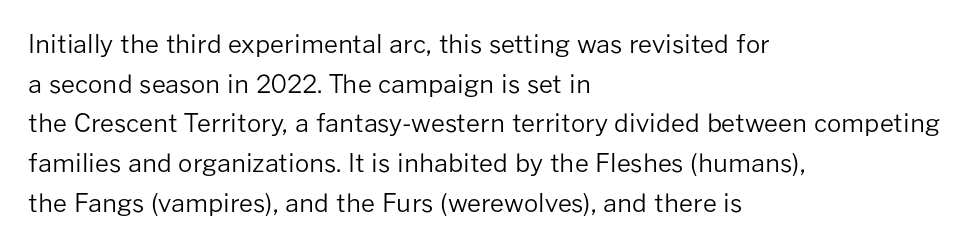
{"italic": "no", "bold": "no", "underline": "no", "align": "left", "line_spacing": "normal", "line_spacing_ratio": 1.59, "letter_spacing": "normal", "letter_spacing_em": 0.0, "glyph_px": 25}
